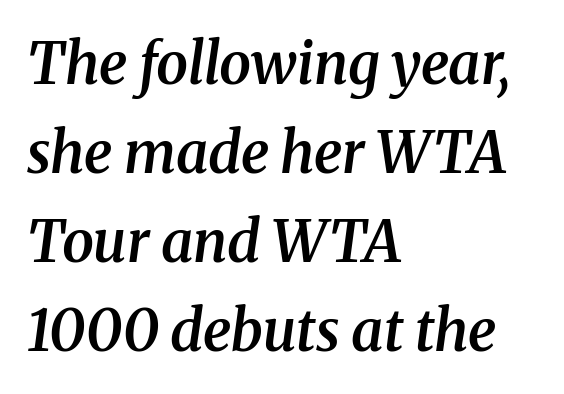
Q: Is the text bold? A: Semi-bold.
Q: Is the text italic (slanted)? A: Yes, it leans right by about 8 degrees.
Q: Is the typeface a serif or a sans-serif typeface? A: Serif.
Q: Is the text underlined? A: No.
Q: How is the paragraph aligned? A: Left-aligned.
Q: Is the spacing between letters normal or unusually wide? A: Normal.
Q: Is the spacing between lines tight, normal or loose? A: Normal.
Q: Width (condensed, normal, or wide)? A: Normal.
Q: Stroke contrast? A: Medium.
Q: x-height? A: Medium.
Q: Monospaced? A: No.
